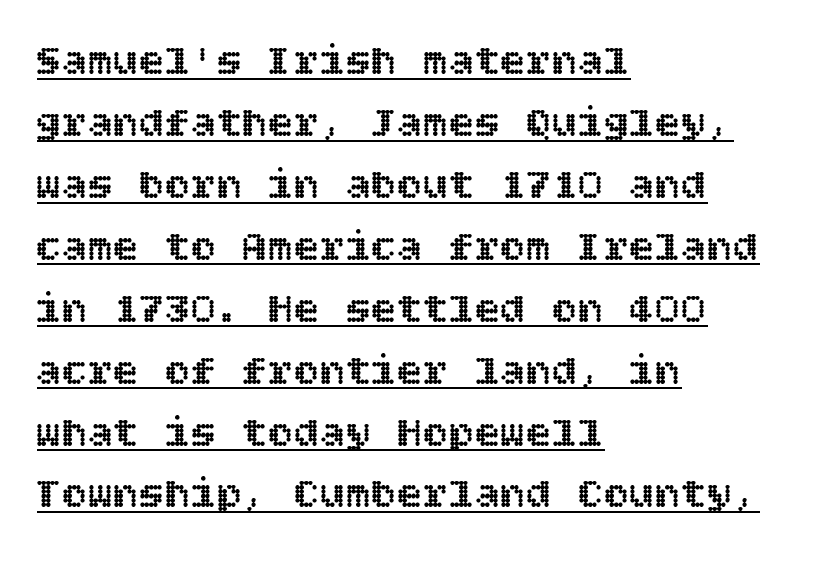
Q: Is the text italic (slanted)? A: No, it is upright.
Q: Is the text underlined? A: Yes.
Q: How is the paragraph aligned? A: Left-aligned.
Q: Is the spacing between letters normal or unusually wide? A: Normal.
Q: Is the spacing between lines tight, normal or loose? A: Normal.
Q: Width (condensed, normal, or wide)? A: Normal.
Q: x-height? A: Large.
